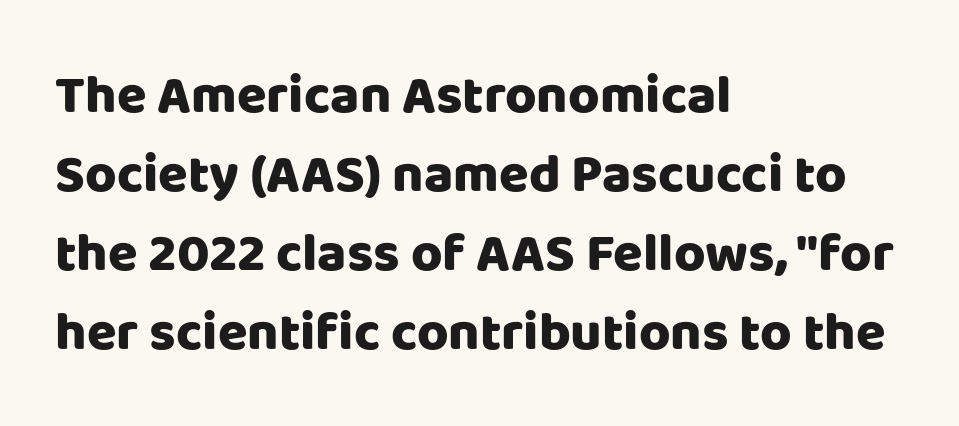
What stands out about the letter spacing? Nothing — it is the standard amount. The rendering uses a moderate line-height, typical for paragraphs. Letterform terminals end flat and unadorned throughout the passage. Lines of text with bare space underneath.
